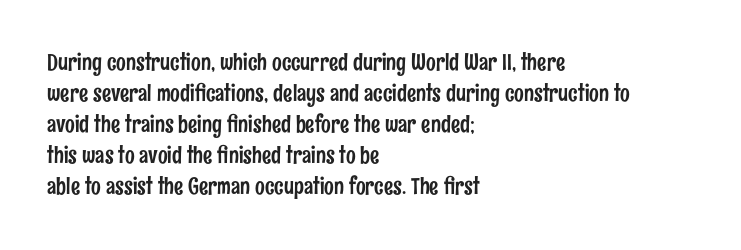
The designer left line spacing at the default. Glance below the letters and you will spot only blank space. The letters sit at their default tracking, neither squeezed nor spread. If you drew a line through each stem, it would be perfectly vertical. The compositor pushed each line to the left boundary.
